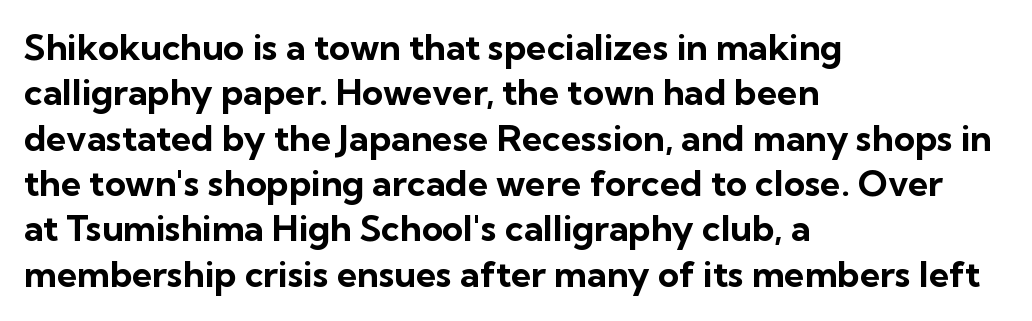
Think of a printed novel: that variable character pitch is what you see here. This rendering features lettering with no underline. Honestly, the row spacing looks completely unremarkable. Plenty of ink on the page — the face is bold.
